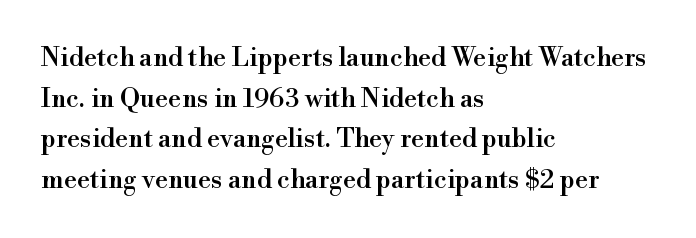
The image shows 26 px text type, upright; set left-aligned, normal line spacing (1.56x), normal letter spacing, not underlined.
